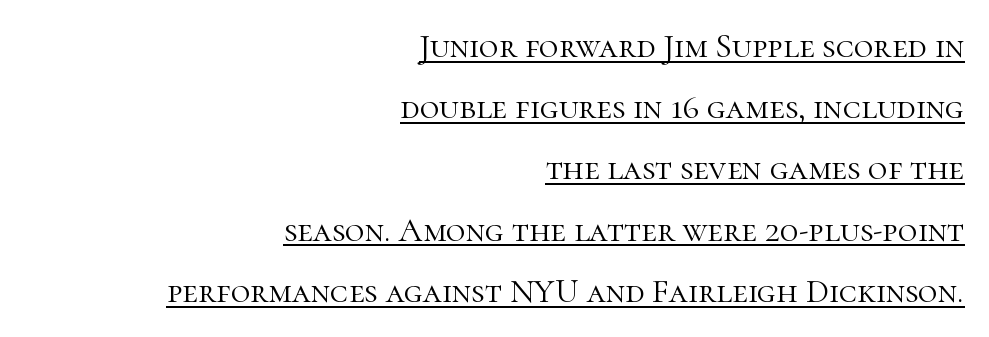
The image shows 34 px light serif type, upright; set right-aligned, line spacing 1.8x, normal letter spacing, underlined; high stroke contrast and a medium x-height.
